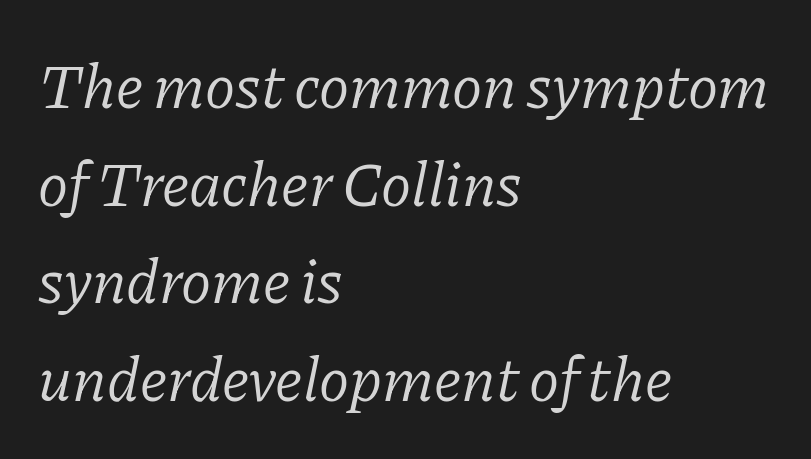
Q: Is the text bold? A: No.
Q: Is the text italic (slanted)? A: Yes, it leans right by about 11 degrees.
Q: Is the typeface a serif or a sans-serif typeface? A: Serif.
Q: Is the text underlined? A: No.
Q: How is the paragraph aligned? A: Left-aligned.
Q: Is the spacing between letters normal or unusually wide? A: Normal.
Q: Is the spacing between lines tight, normal or loose? A: Normal.
Q: Width (condensed, normal, or wide)? A: Normal.
Q: Stroke contrast? A: Low.
Q: x-height? A: Medium.
Q: Monospaced? A: No.
